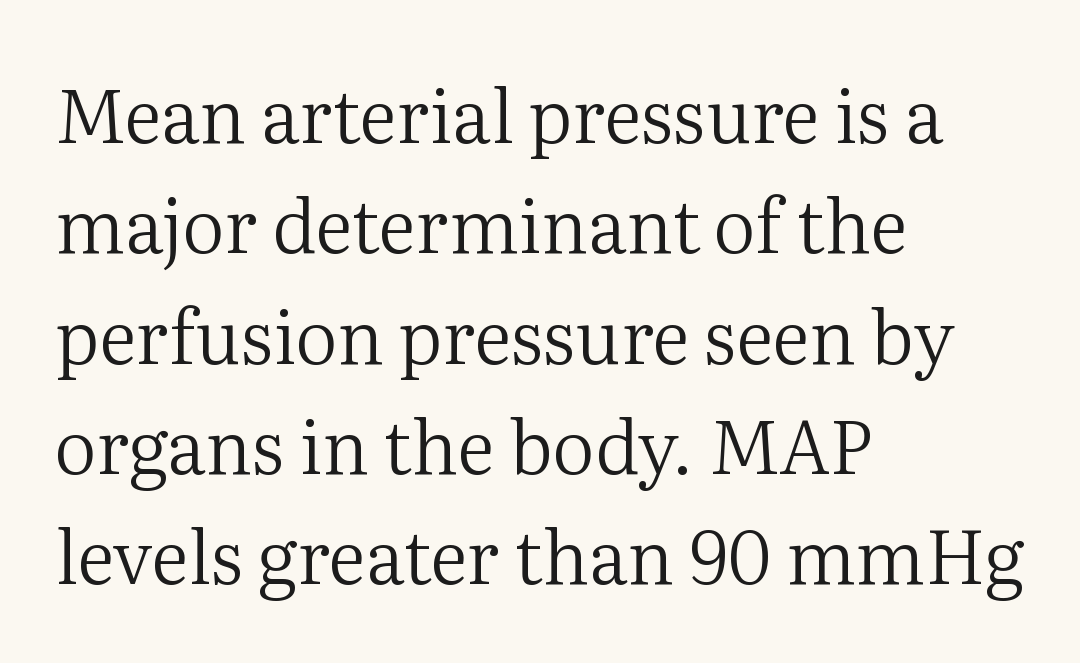
The image shows 74 px regular-weight serif type, upright; set left-aligned, normal line spacing (1.49x), normal letter spacing, not underlined; medium stroke contrast and a medium x-height.
